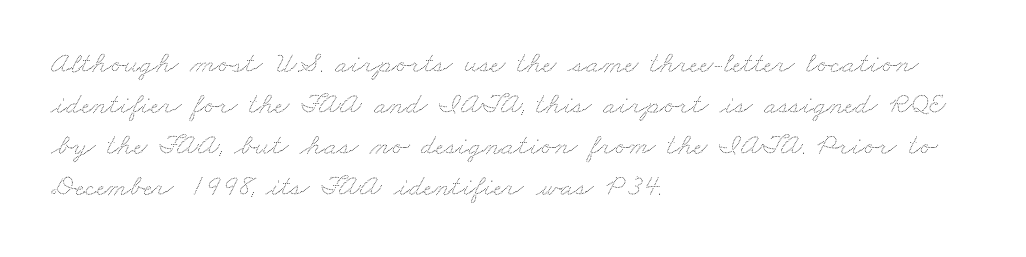
Successive baselines arrive at the customary interval. Each letter keeps its own natural width here, so spacing adapts to shape. Type without underlining. What stands out about the letter spacing? Nothing — it is the standard amount.
